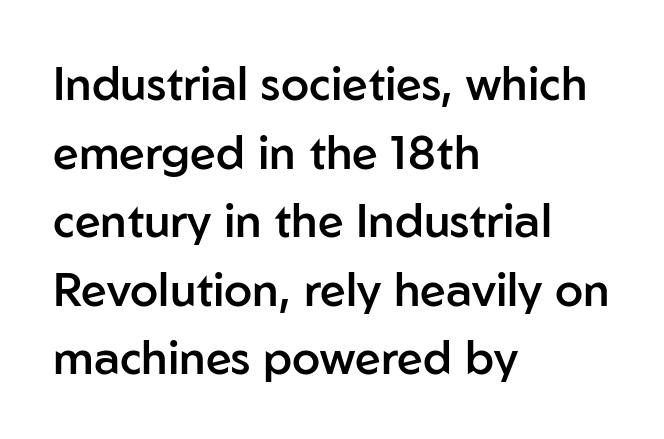
The image shows 46 px semibold sans-serif type, upright; set left-aligned, normal line spacing (1.49x), normal letter spacing, not underlined; low stroke contrast and a medium x-height.
